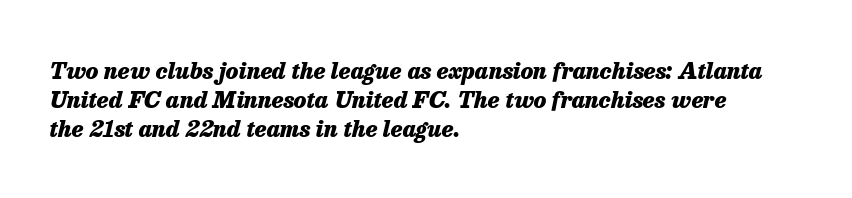
The image shows 23 px bold type, italic (leaning right); set left-aligned, normal line spacing (1.27x), normal letter spacing, not underlined.
